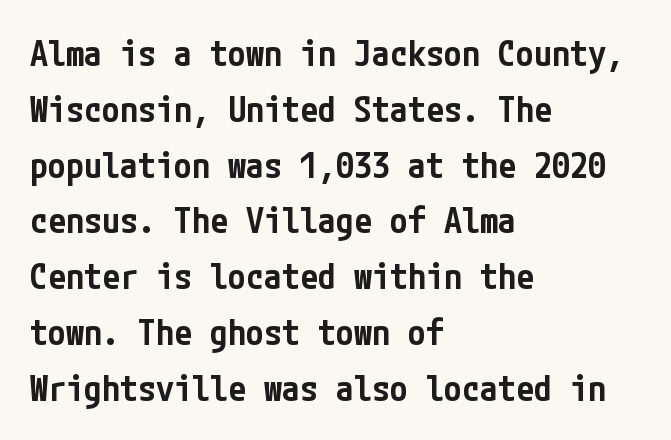
Q: Is the text bold? A: Semi-bold.
Q: Is the text italic (slanted)? A: No, it is upright.
Q: Is the typeface a serif or a sans-serif typeface? A: Sans-serif.
Q: Is the text underlined? A: No.
Q: How is the paragraph aligned? A: Left-aligned.
Q: Is the spacing between letters normal or unusually wide? A: Normal.
Q: Is the spacing between lines tight, normal or loose? A: Normal.
Q: Width (condensed, normal, or wide)? A: Condensed.
Q: Stroke contrast? A: Low.
Q: x-height? A: Medium.
